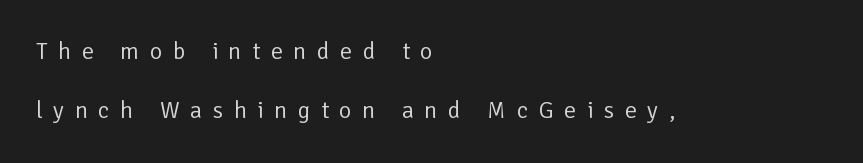
The image shows 24 px text type, upright; set left-aligned, loose line spacing (2.47x), unusually wide letter spacing (+0.44 em), not underlined.
